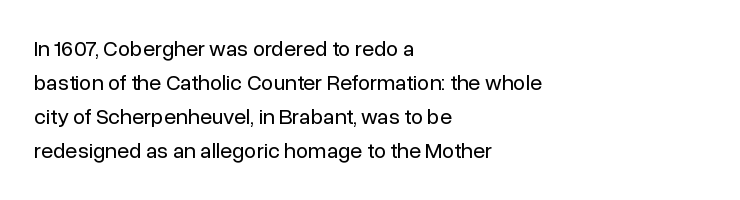
These lines stack with their left ends in a neat column. Any mark beneath the type? The region is blank. Short note: letters normally spaced. The type sits square on the baseline with zero lean.
